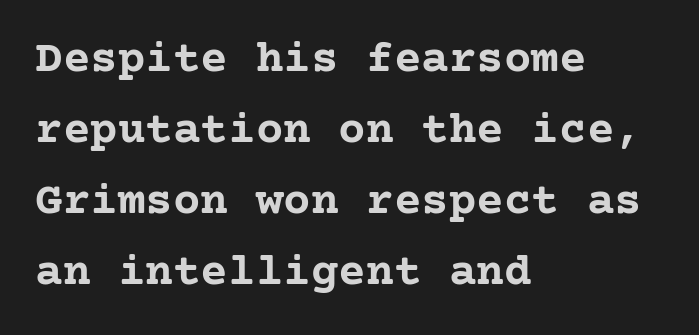
Every stem runs plumb, perpendicular to the baseline. Heavy-handed strokes throughout: this text is bold. Evenly set lines give the paragraph a standard silhouette. Which margin do the lines hug? The left one — the right edge is uneven. The letters carry serifs — small finishing strokes at the ends of their stems. No extra tracking has been applied to these lines.
